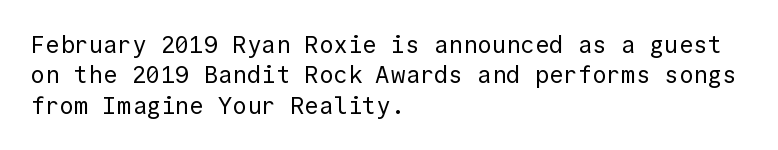
The type sits square on the baseline with zero lean. Only glyphs here, with clear space below each row. This sample is left-justified, so line endings fall wherever the words run out. Nothing unusual about the tracking: characters are spaced as the font intends. No extra ink here — the face is not bold.
